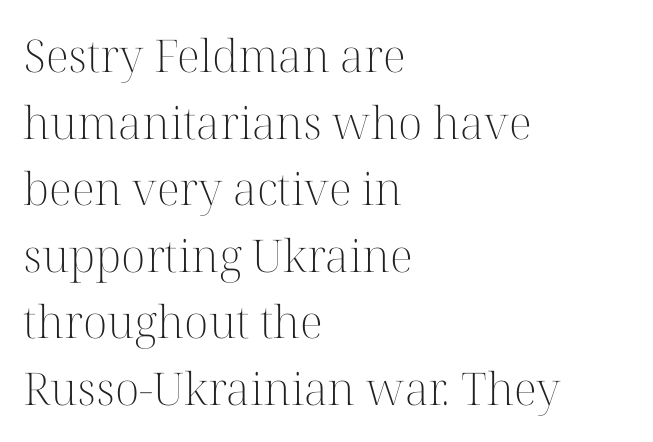
The image shows 45 px light serif type, upright; set left-aligned, normal line spacing (1.48x), normal letter spacing, not underlined; high stroke contrast and a medium x-height.
